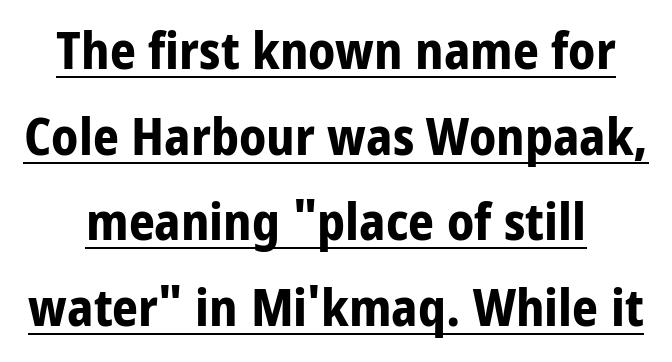
The image shows 51 px bold, condensed sans-serif type, upright; set normal line spacing (1.68x), normal letter spacing, underlined; low stroke contrast and a large x-height.
